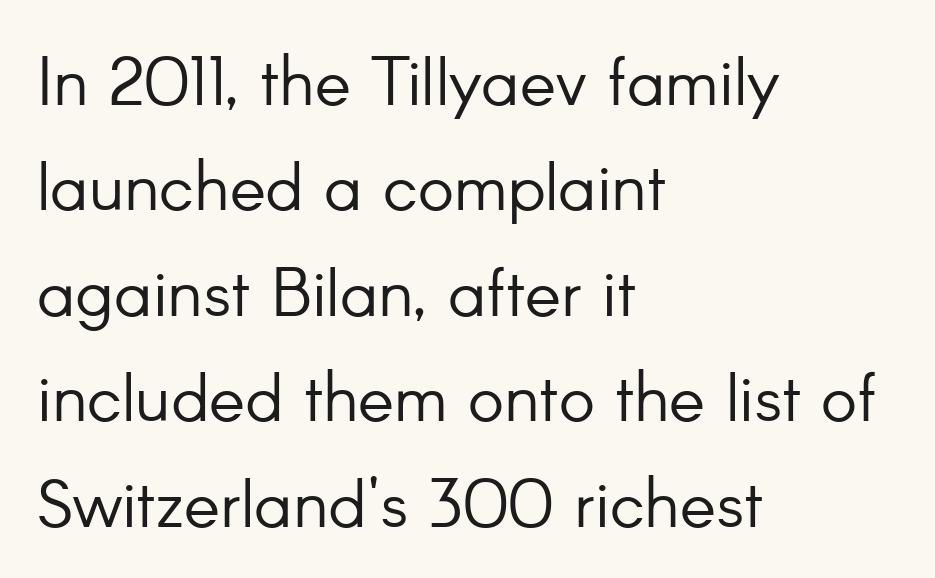
Is this a fixed-width face? No — the glyphs have proportional, varying widths. The font family rendered here belongs to the sans-serif group. No chunkiness to these letters — they're not bold. These lines stack with their left ends in a neat column. Here the glyphs are tracked normally, forming tight word shapes. The gap between lines stays unmarked.
